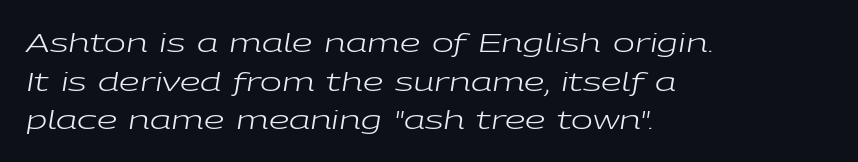
Q: Is the text bold? A: No.
Q: Is the text italic (slanted)? A: Yes, it leans right by about 9 degrees.
Q: Is the text underlined? A: No.
Q: How is the paragraph aligned? A: Left-aligned.
Q: Is the spacing between letters normal or unusually wide? A: Normal.
Q: Is the spacing between lines tight, normal or loose? A: Normal.
